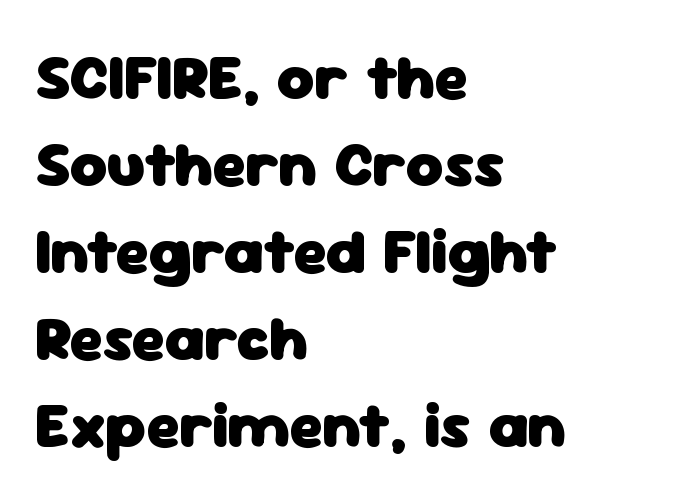
The image shows 64 px heavy sans-serif type, upright; set left-aligned, normal line spacing (1.36x), normal letter spacing, not underlined; low stroke contrast and a medium x-height.
